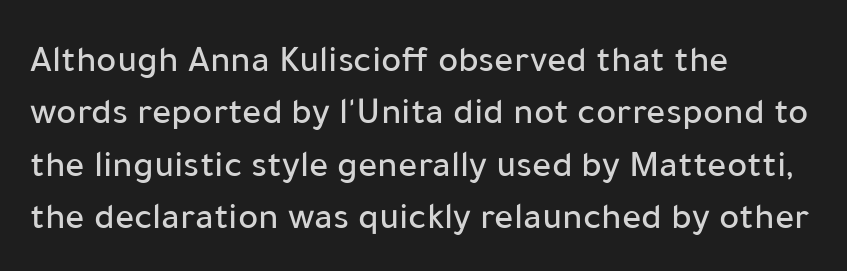
A normal amount of white space separates one row of letters from the next. The letters stand straight up with perfectly vertical stems. The designer went with a sans here, leaving each stem footless. Standard letterfit; no display-style spreading of the glyphs.
